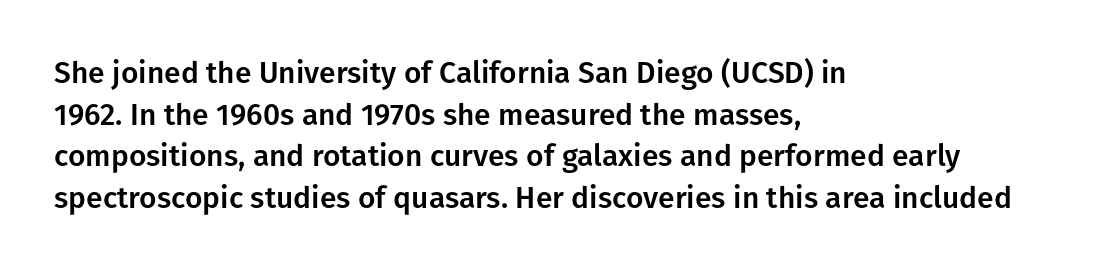
The image shows 30 px sans-serif type, upright; set left-aligned, normal line spacing (1.39x), normal letter spacing, not underlined; low stroke contrast and a medium x-height.
